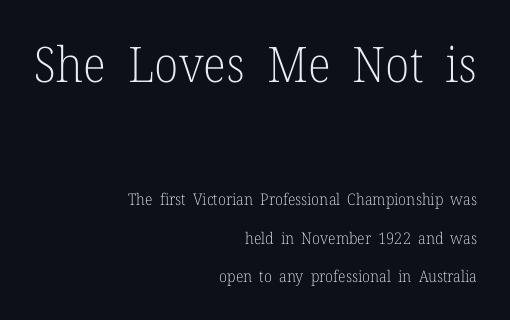
Q: Is the text bold? A: No.
Q: Is the text italic (slanted)? A: No, it is upright.
Q: Is the typeface a serif or a sans-serif typeface? A: Serif.
Q: Is the text underlined? A: No.
Q: How is the paragraph aligned? A: Right-aligned.
Q: Is the spacing between letters normal or unusually wide? A: Normal.
Q: Is the spacing between lines tight, normal or loose? A: Loose.
Q: Which block of text is set in a larger size, the first (top) or the second (bottom)? A: The first (top) one.
Q: Width (condensed, normal, or wide)? A: Normal.
Q: Stroke contrast? A: Low.
Q: x-height? A: Medium.
Q: Monospaced? A: No.
